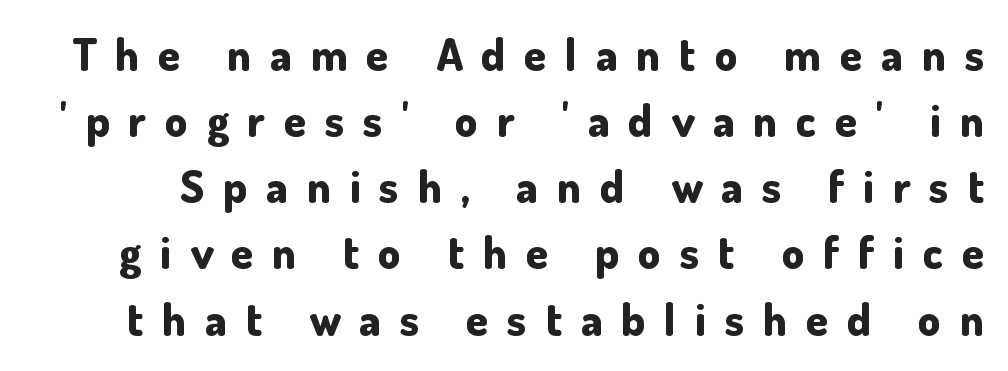
Q: Is the text bold? A: Yes.
Q: Is the text italic (slanted)? A: No, it is upright.
Q: Is the typeface a serif or a sans-serif typeface? A: Sans-serif.
Q: Is the text underlined? A: No.
Q: Is the spacing between letters normal or unusually wide? A: Unusually wide.
Q: Is the spacing between lines tight, normal or loose? A: Normal.
Q: Width (condensed, normal, or wide)? A: Normal.
Q: Stroke contrast? A: Low.
Q: x-height? A: Small.
Q: Monospaced? A: No.
